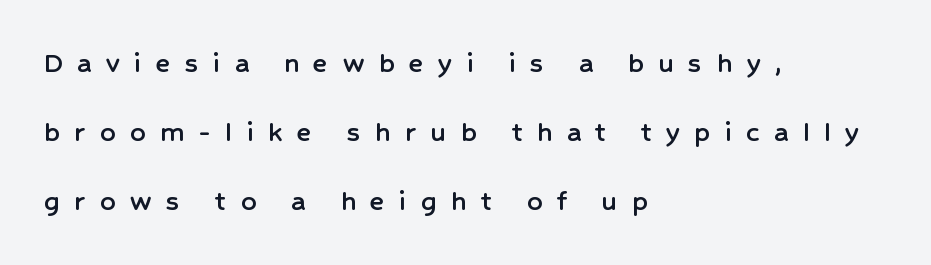
Q: Is the text italic (slanted)? A: No, it is upright.
Q: Is the typeface a serif or a sans-serif typeface? A: Sans-serif.
Q: Is the text underlined? A: No.
Q: How is the paragraph aligned? A: Left-aligned.
Q: Is the spacing between letters normal or unusually wide? A: Unusually wide.
Q: Is the spacing between lines tight, normal or loose? A: Loose.
Q: Width (condensed, normal, or wide)? A: Normal.
Q: Stroke contrast? A: Low.
Q: x-height? A: Medium.
Q: Monospaced? A: No.
